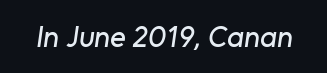
Q: Is the typeface a serif or a sans-serif typeface? A: Sans-serif.
Q: Is the text underlined? A: No.
Q: Is the spacing between letters normal or unusually wide? A: Normal.
Q: Width (condensed, normal, or wide)? A: Normal.
Q: Stroke contrast? A: Low.
Q: x-height? A: Medium.
Q: Monospaced? A: No.
